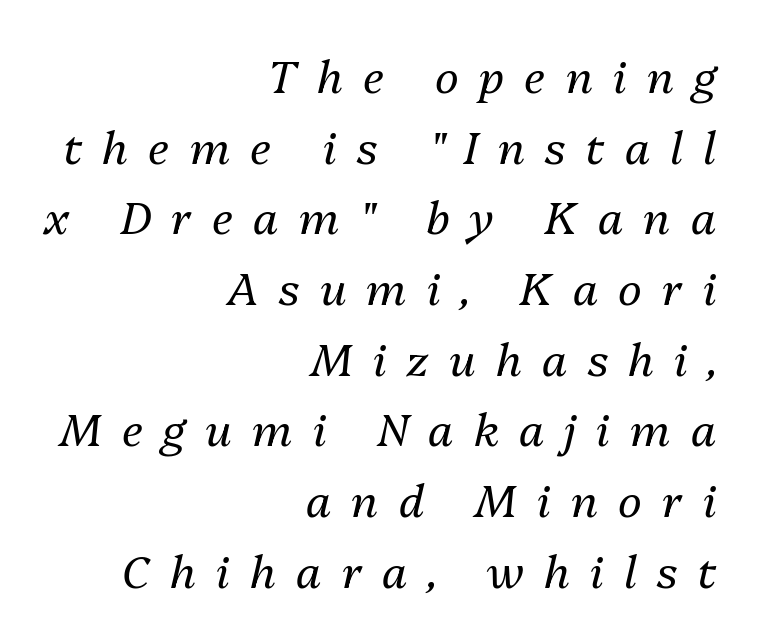
The image shows 45 px regular-weight type, italic (leaning right); set right-aligned, normal line spacing (1.57x), unusually wide letter spacing (+0.45 em), not underlined; medium stroke contrast and a medium x-height.
